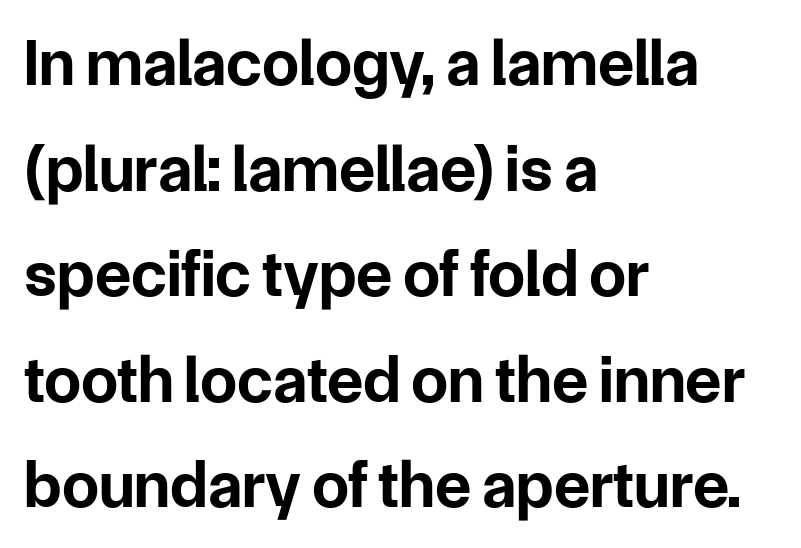
The image shows 66 px bold sans-serif type, upright; set left-aligned, normal line spacing (1.6x), normal letter spacing, not underlined; low stroke contrast and a medium x-height.
